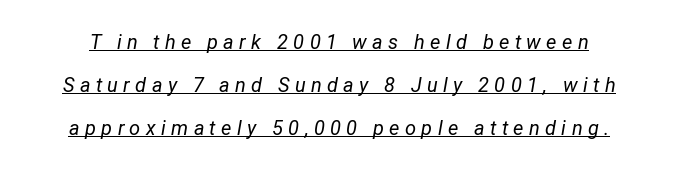
A continuous stroke trails under the words, as in a hyperlink. Observe the lean: these are italic letterforms. Does the leading feel generous? Absolutely, it's lavish. Ink coverage per letter is moderate at most. Words appear elongated and porous because spacing is wide.
